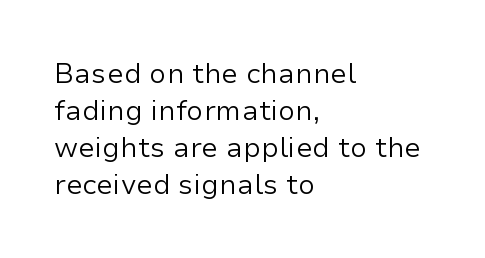
Tracking value appears to be zero — textbook default spacing. The specimen reads as upright at a glance. The passage shown is typeset with a sans-serif family. The area under the type is left untouched.
